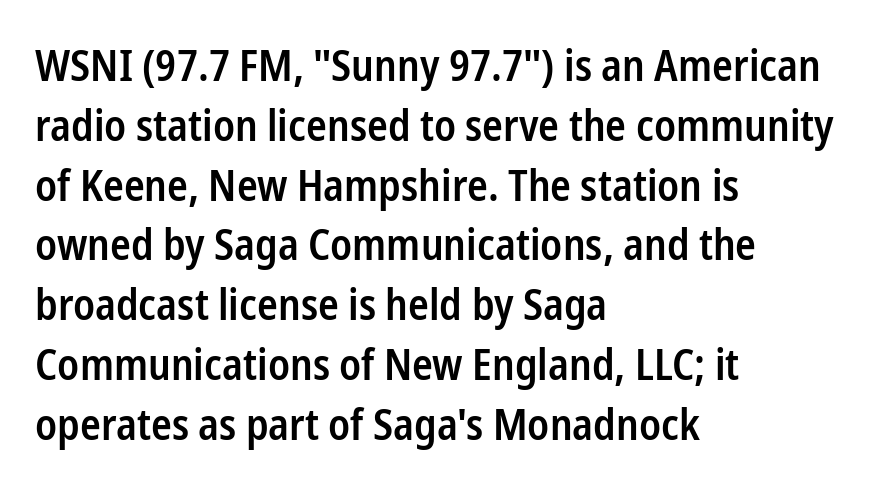
The face used here is a sans, in the tradition of grotesques and geometrics. A student would call this left alignment; a typographer would say flush left, rag right. Note the varied advance widths — an 'i' is clearly narrower than an 'm'. The lines sit at an ordinary, default distance from one another. This is the regular roman posture of the typeface. Compared with typical body copy, the letter spacing here is the same.
